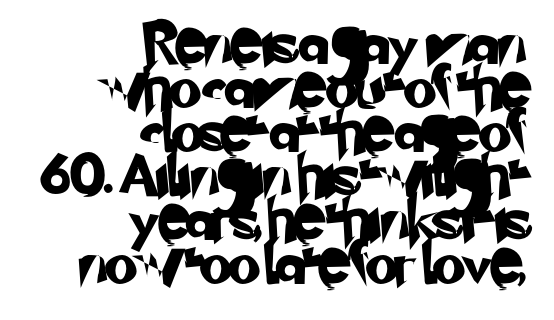
{"serif": "no", "width": "normal", "stroke_contrast": "low", "x_height": "small", "monospaced": "no", "underline": "no", "align": "right", "line_spacing": "tight", "line_spacing_ratio": 1.05, "letter_spacing": "normal", "letter_spacing_em": 0.0, "glyph_px": 42}
